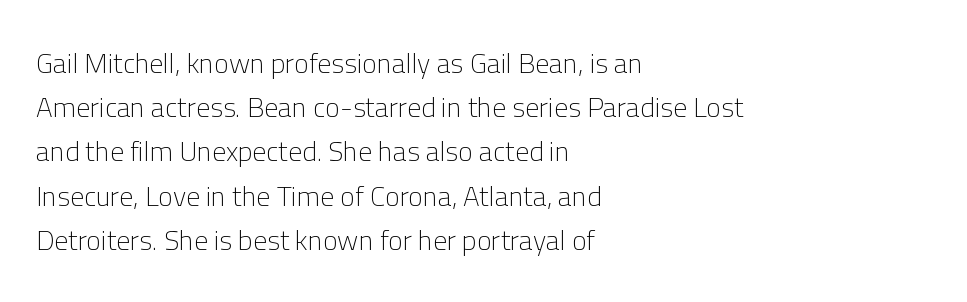
Q: Is the text bold? A: No.
Q: Is the text italic (slanted)? A: No, it is upright.
Q: Is the typeface a serif or a sans-serif typeface? A: Sans-serif.
Q: Is the text underlined? A: No.
Q: How is the paragraph aligned? A: Left-aligned.
Q: Is the spacing between letters normal or unusually wide? A: Normal.
Q: Is the spacing between lines tight, normal or loose? A: Normal.
Q: Width (condensed, normal, or wide)? A: Normal.
Q: Stroke contrast? A: Low.
Q: x-height? A: Medium.
Q: Monospaced? A: No.
